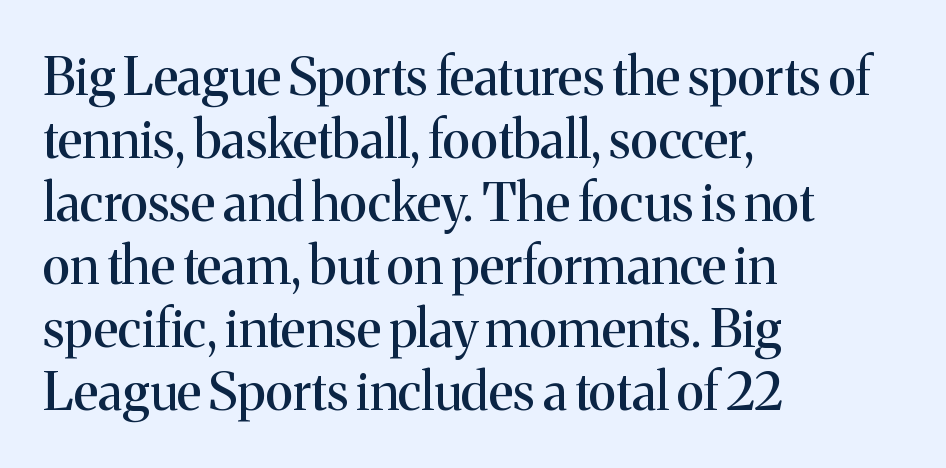
The image shows 52 px serif type, upright; set left-aligned, line spacing 1.21x, normal letter spacing, not underlined; medium stroke contrast and a medium x-height.
